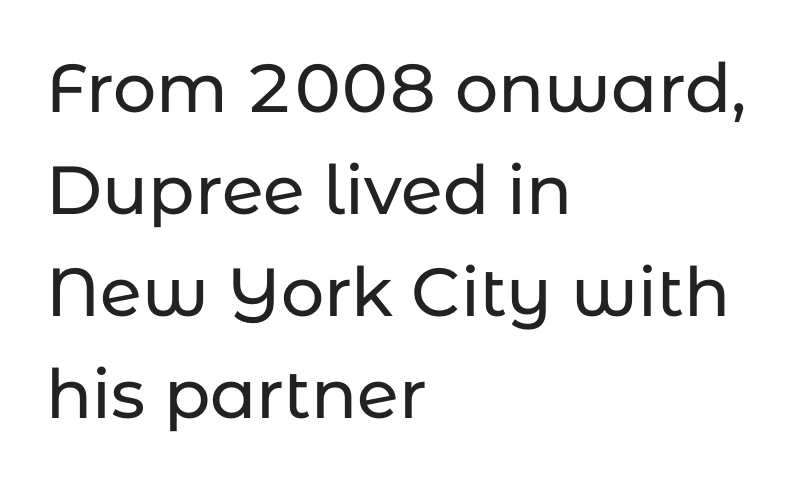
Regarding serifs, this sample does without them. A typesetter would call this leading conventional body-copy spacing. Typeset ragged right — the left edge is the straight one. Rule under the text: the space is simply empty.
